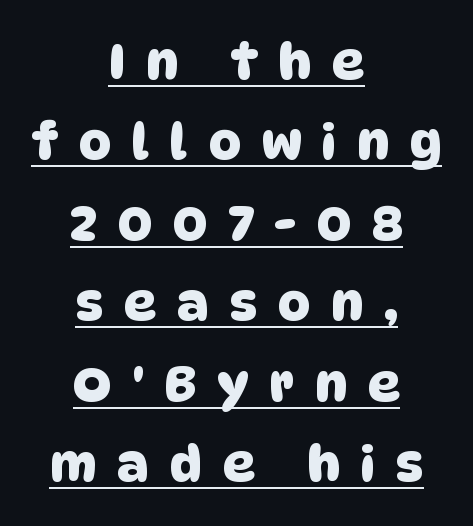
Students, observe the line beneath the letters — that is underlining. The designer went with a sans here, leaving each stem footless. The passage shown is typed in a proportional face where columns would drift. The leading is moderate, giving the passage an even texture. Words appear elongated and porous because spacing is wide.
